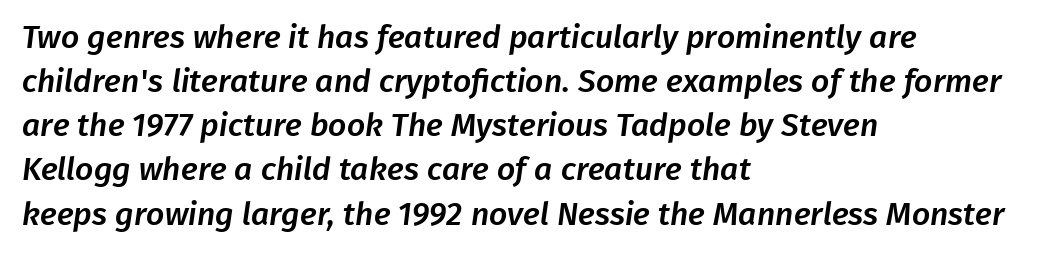
Underline: absent. Each letter's strokes conclude bluntly, with no projecting serifs. The block of text has a typical density, with ordinary space between rows. The tracking reads as untouched default to a designer's eye.
